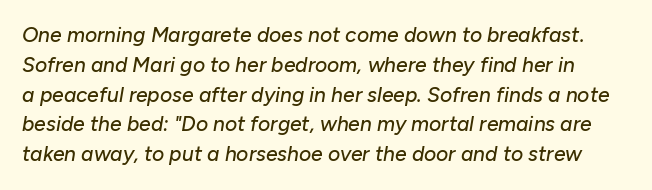
Q: Is the text italic (slanted)? A: Yes, it leans right by about 10 degrees.
Q: Is the text underlined? A: No.
Q: Is the spacing between letters normal or unusually wide? A: Normal.
Q: Is the spacing between lines tight, normal or loose? A: Normal.
